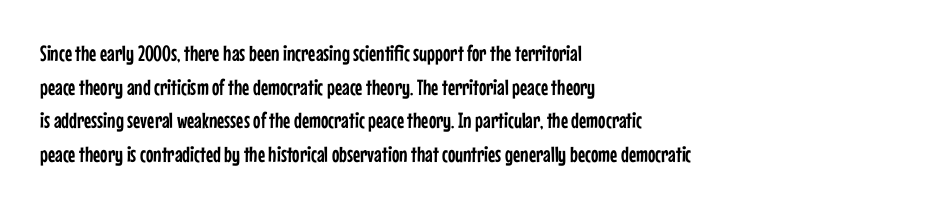
The image shows 22 px text type, upright; set left-aligned, normal line spacing (1.53x), normal letter spacing, not underlined.
